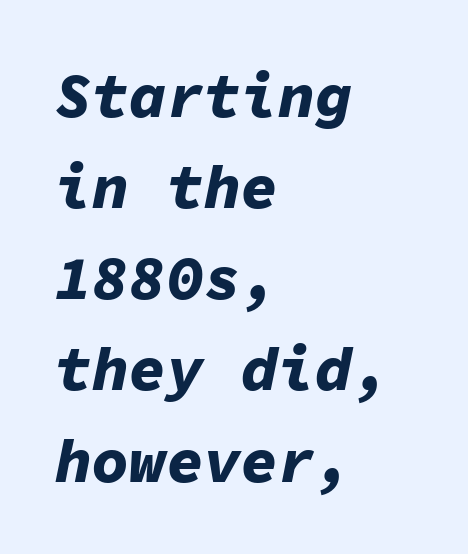
Q: Is the text bold? A: Yes.
Q: Is the text italic (slanted)? A: Yes, it leans right by about 11 degrees.
Q: Is the text underlined? A: No.
Q: How is the paragraph aligned? A: Left-aligned.
Q: Is the spacing between letters normal or unusually wide? A: Normal.
Q: Is the spacing between lines tight, normal or loose? A: Normal.
Q: Width (condensed, normal, or wide)? A: Normal.
Q: Stroke contrast? A: Low.
Q: x-height? A: Medium.
Q: Monospaced? A: Yes.
